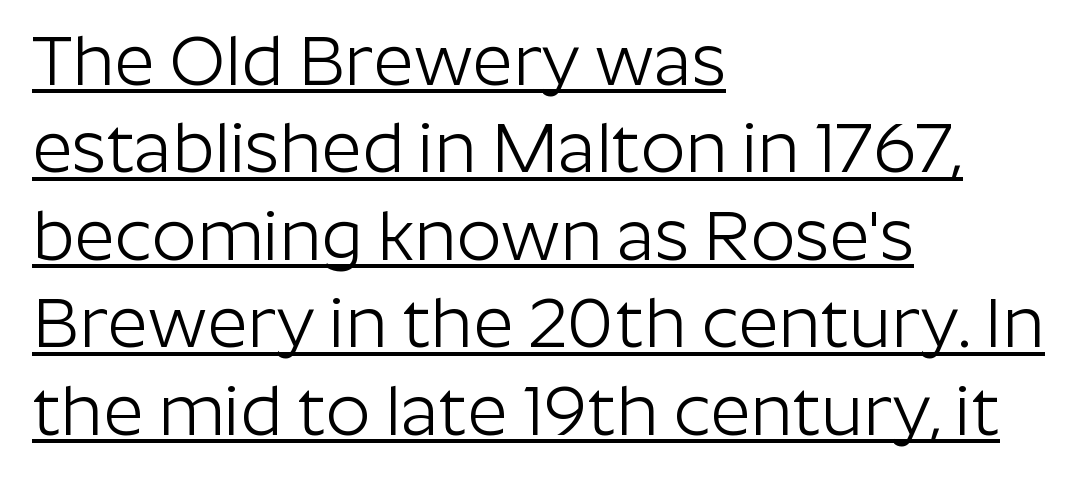
These lines were composed using upright roman letters. This is sans-serif lettering, the kind often seen on screens and signage. Short note: letters normally spaced. Is the type heavy? It reads as light-to-regular instead. Does a line run under the words? Yes, clearly. You could not count columns in this text — the font is proportionally spaced.
